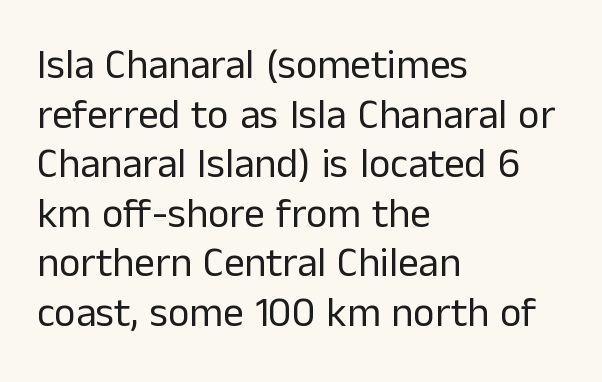
{"serif": "no", "italic": "no", "bold": "no", "weight": "regular", "width": "normal", "stroke_contrast": "low", "x_height": "medium", "monospaced": "no", "underline": "no", "align": "left", "line_spacing_ratio": 1.21, "letter_spacing": "normal", "letter_spacing_em": 0.0, "glyph_px": 41}
